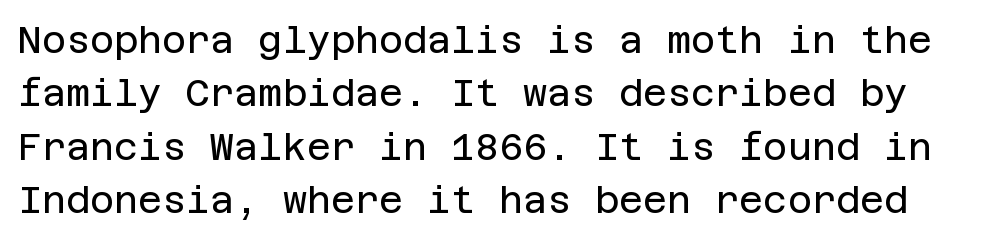
The image shows 37 px regular-weight sans-serif type, upright; set normal line spacing (1.44x), normal letter spacing, not underlined; low stroke contrast and a large x-height.
